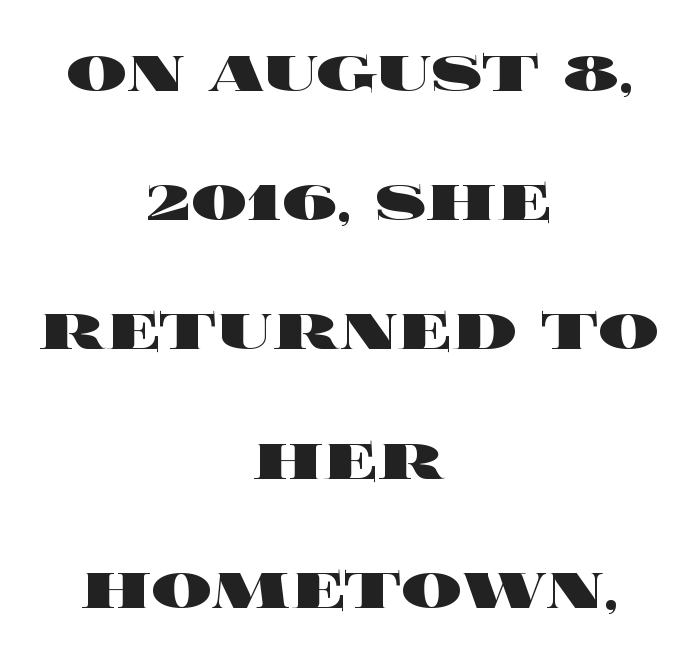
Q: Is the text bold? A: Yes.
Q: Is the text italic (slanted)? A: No, it is upright.
Q: Is the text underlined? A: No.
Q: How is the paragraph aligned? A: Centered.
Q: Is the spacing between letters normal or unusually wide? A: Normal.
Q: Is the spacing between lines tight, normal or loose? A: Normal.
Q: Width (condensed, normal, or wide)? A: Wide.
Q: x-height? A: Large.
Q: Monospaced? A: No.
